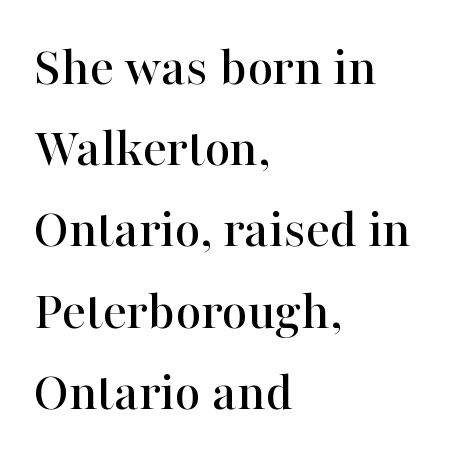
Q: Is the text italic (slanted)? A: No, it is upright.
Q: Is the typeface a serif or a sans-serif typeface? A: Serif.
Q: Is the text underlined? A: No.
Q: How is the paragraph aligned? A: Left-aligned.
Q: Is the spacing between letters normal or unusually wide? A: Normal.
Q: Is the spacing between lines tight, normal or loose? A: Normal.
Q: Width (condensed, normal, or wide)? A: Normal.
Q: Stroke contrast? A: High.
Q: x-height? A: Medium.
Q: Monospaced? A: No.
